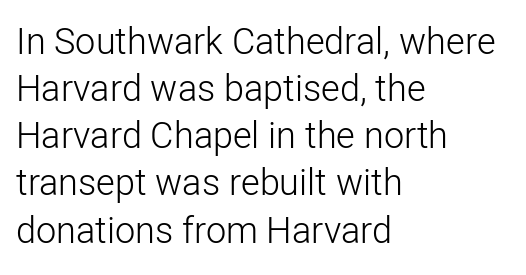
The image shows 36 px light sans-serif type, upright; set left-aligned, normal line spacing (1.31x), normal letter spacing, not underlined; low stroke contrast and a medium x-height.
